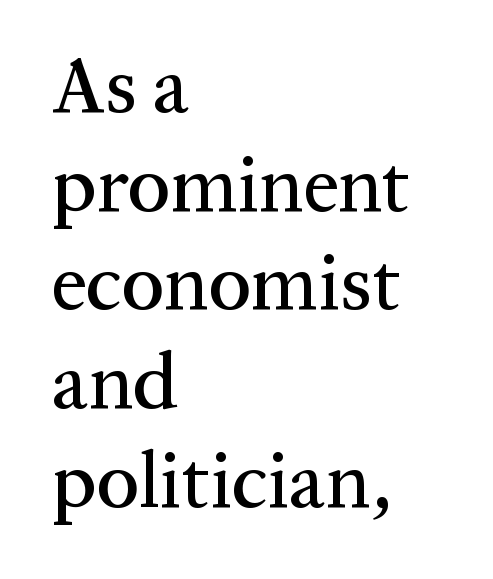
If you drew a ruler down the left edge, every line would touch it. These lines sit exactly where default settings would place them. The passage shown is typeset with a serif family. A typesetter would mark this as roman, not italic. Spacing verdict: proportional, widths tailored to each character. Check the space under the baseline: it is left empty.
